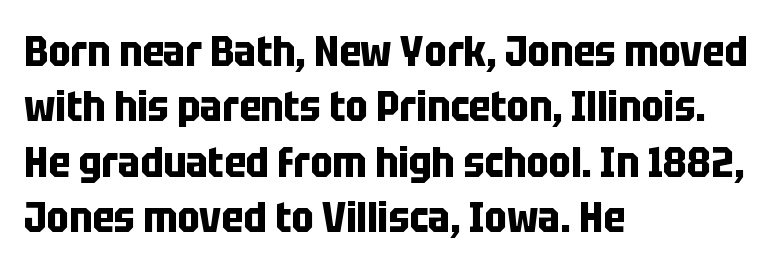
This rendering leaves character spacing at its baseline value. The glyphs have the mass of a bold cut. The string is rendered with underlining switched off. A sans-serif font was chosen for this passage. Varying glyph widths throughout — classic text-font behaviour. The setting favours the left margin, as ordinary paragraphs usually do.
